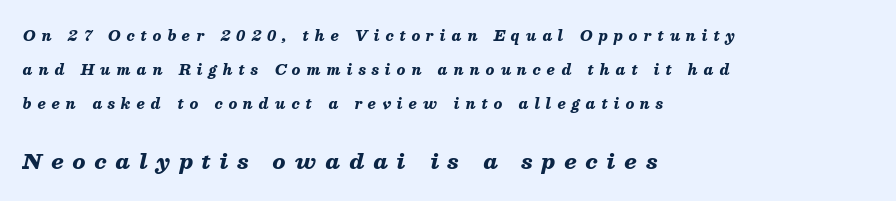
Rows of type keep a wide berth in the vertical direction. The letters are spread apart with noticeably loose tracking. Visually the block forms a straight wall on the left and a jagged coastline on the right. Italic? Definitely — the glyphs are oblique. Underline: absent. The passage shown begins with its smaller block and ends with its larger one.
